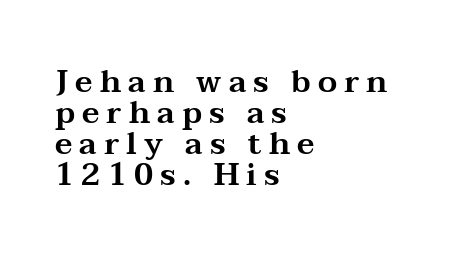
The letters advance in unequal steps, a hallmark of proportional type. What's the leading like? Squeezed, with rows nearly overlapping. The lines in this sample share a left origin and differ only in where they stop. The strip under each line holds only bare page. The lettering stays uniformly vertical, giving the passage a roman look. The type family on display is of the serif kind.
